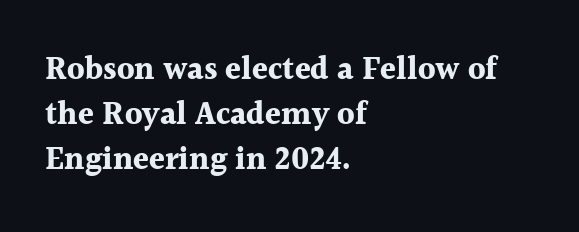
The image shows 32 px bold serif type, upright; set left-aligned, normal line spacing (1.41x), normal letter spacing, not underlined; a medium x-height.
